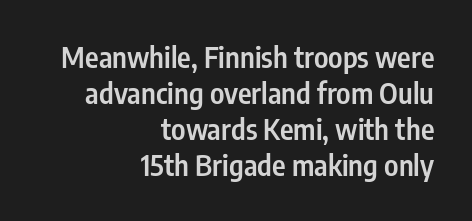
{"serif": "no", "italic": "no", "bold": "semi", "weight": "semibold", "width": "condensed", "stroke_contrast": "low", "x_height": "medium", "monospaced": "no", "underline": "no", "align": "right", "line_spacing_ratio": 1.24, "letter_spacing": "normal", "letter_spacing_em": 0.0, "glyph_px": 29}
